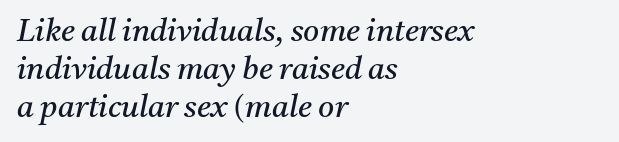
Q: Is the text bold? A: No.
Q: Is the text italic (slanted)? A: Yes, it leans right by about 11 degrees.
Q: Is the typeface a serif or a sans-serif typeface? A: Serif.
Q: Is the text underlined? A: No.
Q: How is the paragraph aligned? A: Left-aligned.
Q: Is the spacing between letters normal or unusually wide? A: Normal.
Q: Width (condensed, normal, or wide)? A: Normal.
Q: Stroke contrast? A: Medium.
Q: x-height? A: Medium.
Q: Monospaced? A: No.
